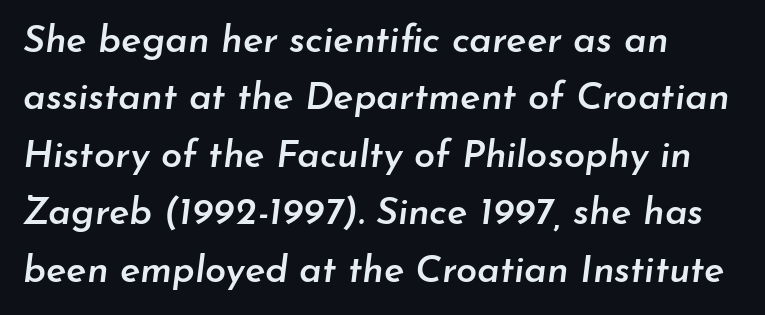
The block of text has a typical density, with ordinary space between rows. Moderately thickened strokes mark this as semibold type. Each letter keeps its own natural width here, so spacing adapts to shape. Every row of glyphs begins at an identical x-position on the left.
